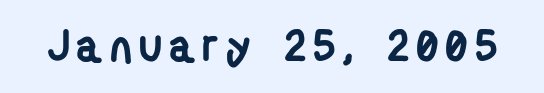
Each letter keeps its own natural width here, so spacing adapts to shape. A bare baseline throughout the passage. A dark, heavy texture on the line: the type is bold. You can tell from the bare stems that sans-serif type was used.
